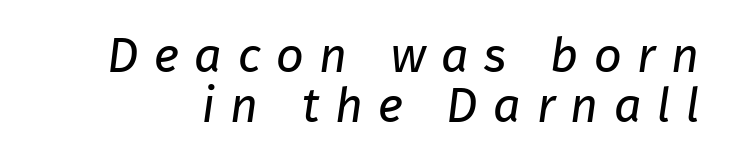
The image shows 49 px regular-weight sans-serif type; set tight line spacing (1.02x), unusually wide letter spacing (+0.31 em), not underlined; low stroke contrast and a medium x-height.
